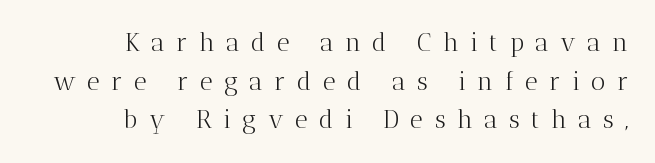
Q: Is the text bold? A: No.
Q: Is the text italic (slanted)? A: No, it is upright.
Q: Is the text underlined? A: No.
Q: How is the paragraph aligned? A: Right-aligned.
Q: Is the spacing between letters normal or unusually wide? A: Unusually wide.
Q: Is the spacing between lines tight, normal or loose? A: Normal.
